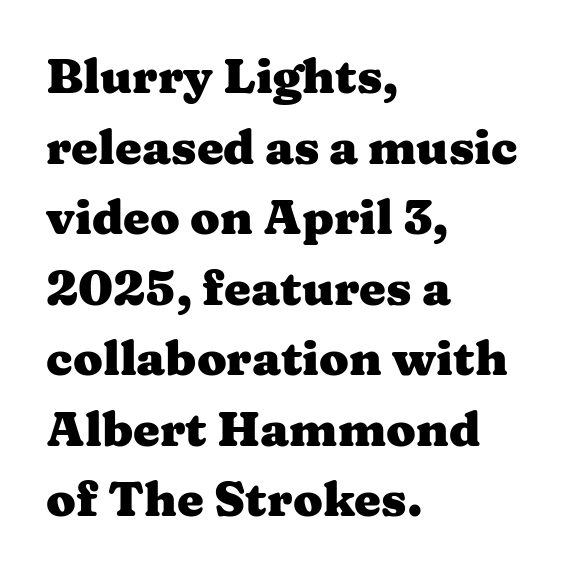
Heavy, bold letterforms. Anything drawn beneath the words? Only blank space. Spacing verdict: proportional, widths tailored to each character. A typesetter would label this face a serif. The lines in this sample share a left origin and differ only in where they stop.
